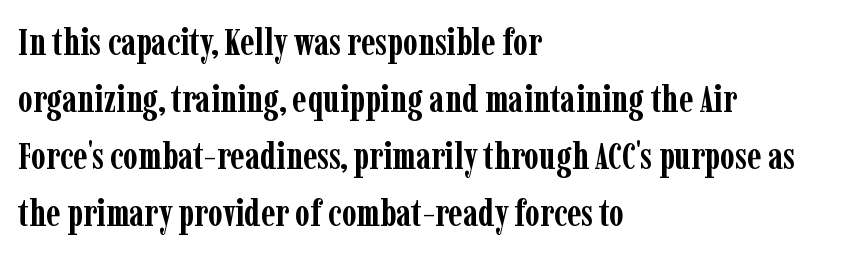
The image shows 38 px semibold, condensed serif type, upright; set left-aligned, normal line spacing (1.5x), normal letter spacing, not underlined; low stroke contrast and a medium x-height.
